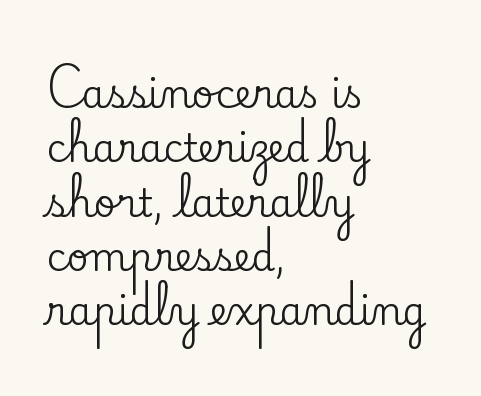
Q: Is the text italic (slanted)? A: No, it is upright.
Q: Is the typeface a serif or a sans-serif typeface? A: Serif.
Q: Is the text underlined? A: No.
Q: How is the paragraph aligned? A: Left-aligned.
Q: Is the spacing between letters normal or unusually wide? A: Normal.
Q: Is the spacing between lines tight, normal or loose? A: Normal.
Q: Width (condensed, normal, or wide)? A: Normal.
Q: Stroke contrast? A: Low.
Q: x-height? A: Small.
Q: Monospaced? A: No.
